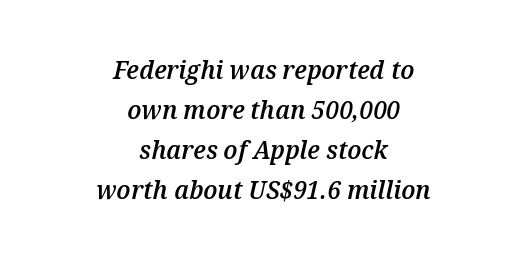
An italicized treatment has been applied to the whole sample. Layout note: lines centered. Weight check: semibold — heavier than regular, not quite bold. A normal amount of white space separates one row of letters from the next.
